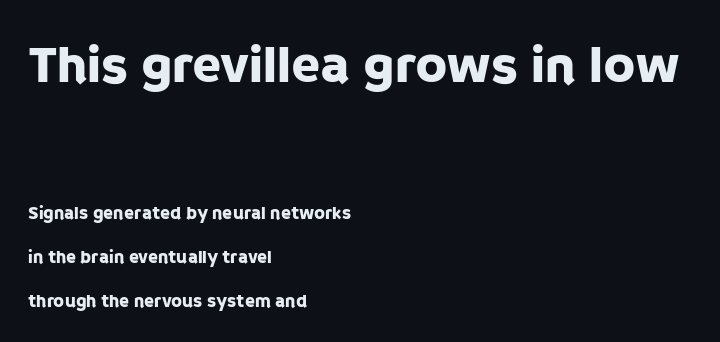
Q: Is the text italic (slanted)? A: No, it is upright.
Q: Is the typeface a serif or a sans-serif typeface? A: Sans-serif.
Q: Is the text underlined? A: No.
Q: How is the paragraph aligned? A: Left-aligned.
Q: Is the spacing between letters normal or unusually wide? A: Normal.
Q: Is the spacing between lines tight, normal or loose? A: Loose.
Q: Which block of text is set in a larger size, the first (top) or the second (bottom)? A: The first (top) one.
Q: Width (condensed, normal, or wide)? A: Normal.
Q: Stroke contrast? A: Low.
Q: x-height? A: Large.
Q: Monospaced? A: No.
